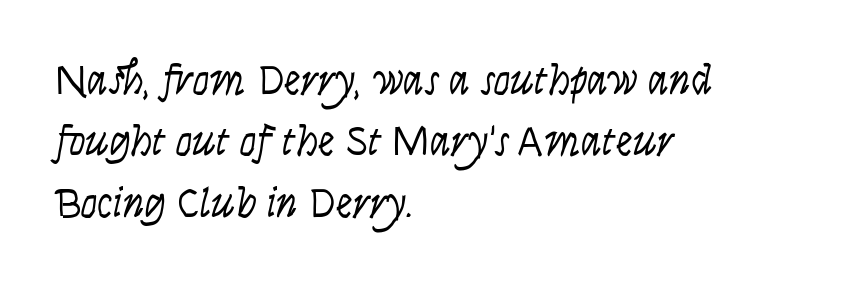
Q: Is the text bold? A: No.
Q: Is the text italic (slanted)? A: Yes.
Q: Is the typeface a serif or a sans-serif typeface? A: Sans-serif.
Q: Is the text underlined? A: No.
Q: How is the paragraph aligned? A: Left-aligned.
Q: Is the spacing between letters normal or unusually wide? A: Normal.
Q: Is the spacing between lines tight, normal or loose? A: Normal.
Q: Width (condensed, normal, or wide)? A: Condensed.
Q: Stroke contrast? A: Low.
Q: x-height? A: Large.
Q: Monospaced? A: No.
